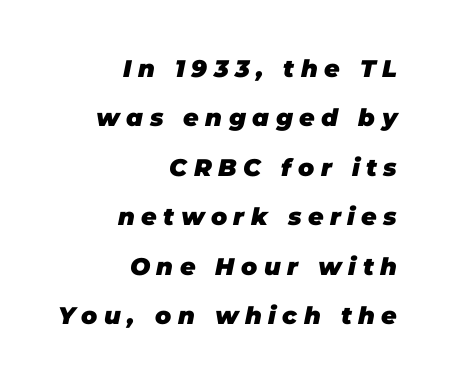
The image shows 24 px bold type, italic (leaning right); set right-aligned, loose line spacing (2.06x), unusually wide letter spacing (+0.27 em), not underlined.
